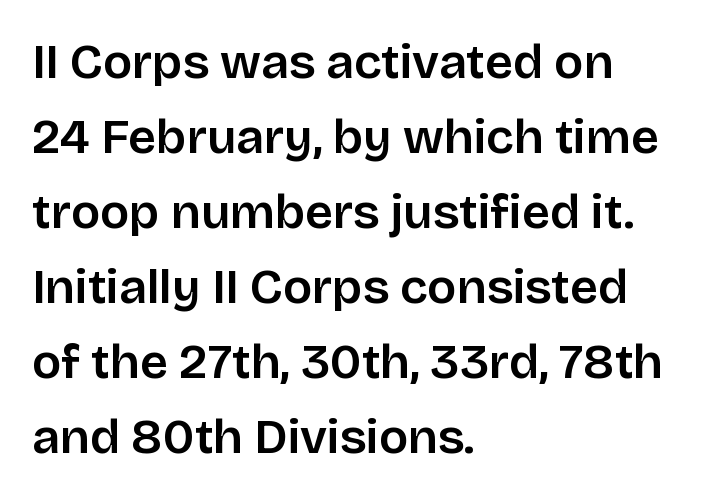
Q: Is the text bold? A: Semi-bold.
Q: Is the text italic (slanted)? A: No, it is upright.
Q: Is the typeface a serif or a sans-serif typeface? A: Sans-serif.
Q: Is the text underlined? A: No.
Q: How is the paragraph aligned? A: Left-aligned.
Q: Is the spacing between letters normal or unusually wide? A: Normal.
Q: Is the spacing between lines tight, normal or loose? A: Normal.
Q: Width (condensed, normal, or wide)? A: Normal.
Q: Stroke contrast? A: Low.
Q: x-height? A: Large.
Q: Monospaced? A: No.
